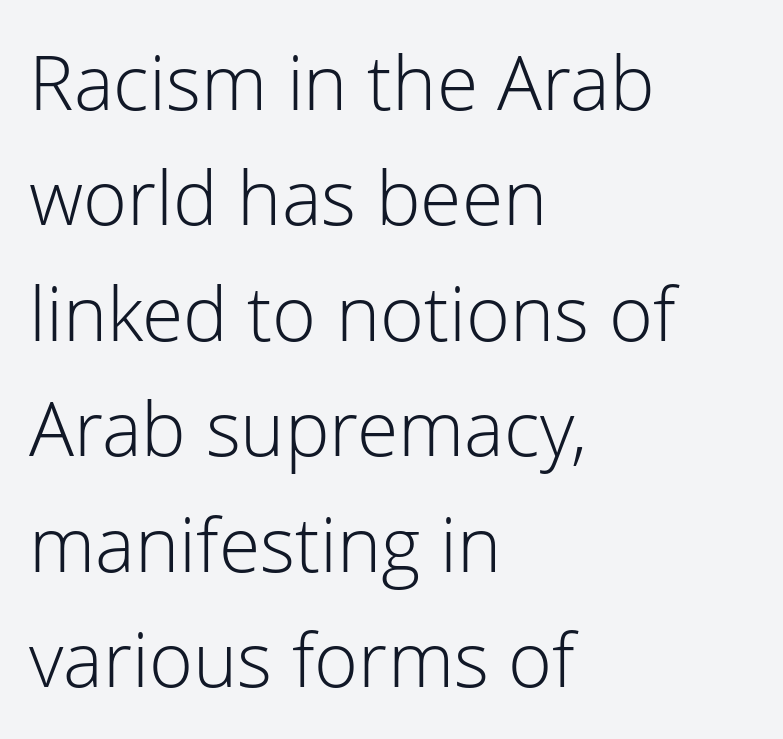
The image shows 75 px light sans-serif type, upright; set left-aligned, normal line spacing (1.54x), normal letter spacing, not underlined; low stroke contrast and a medium x-height.
